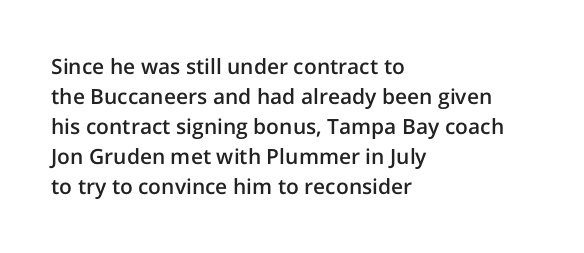
The image shows 21 px text type, upright; set left-aligned, normal line spacing (1.43x), normal letter spacing, not underlined.
